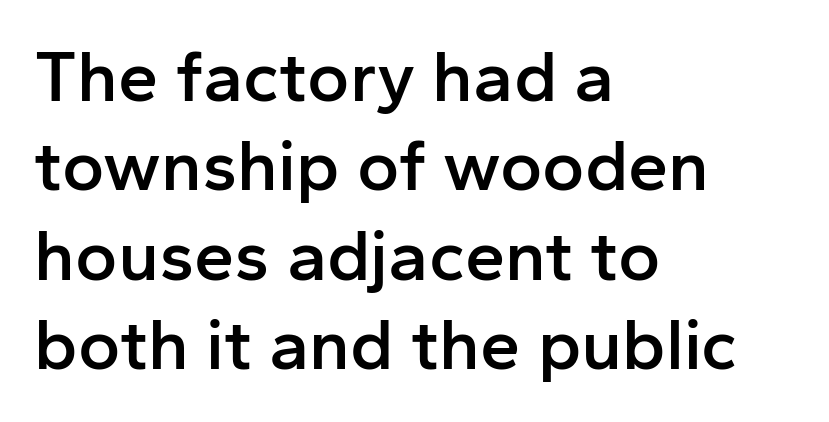
{"serif": "no", "italic": "no", "bold": "semi", "weight": "semibold", "width": "normal", "stroke_contrast": "low", "x_height": "medium", "monospaced": "no", "underline": "no", "align": "left", "line_spacing_ratio": 1.24, "letter_spacing": "normal", "letter_spacing_em": 0.0, "glyph_px": 72}
